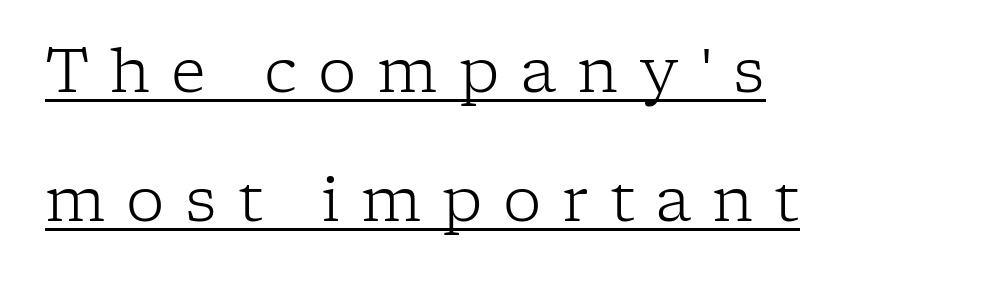
{"serif": "yes", "italic": "no", "bold": "no", "weight": "light", "width": "normal", "stroke_contrast": "low", "x_height": "medium", "monospaced": "no", "underline": "yes", "align": "left", "line_spacing": "loose", "line_spacing_ratio": 2.11, "letter_spacing": "wide", "letter_spacing_em": 0.34, "glyph_px": 61}
